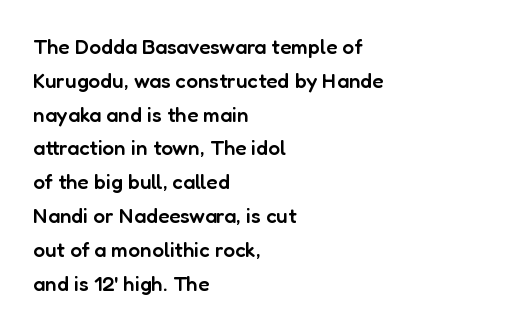
Q: Is the text bold? A: Semi-bold.
Q: Is the text italic (slanted)? A: No, it is upright.
Q: Is the text underlined? A: No.
Q: How is the paragraph aligned? A: Left-aligned.
Q: Is the spacing between letters normal or unusually wide? A: Normal.
Q: Is the spacing between lines tight, normal or loose? A: Normal.
